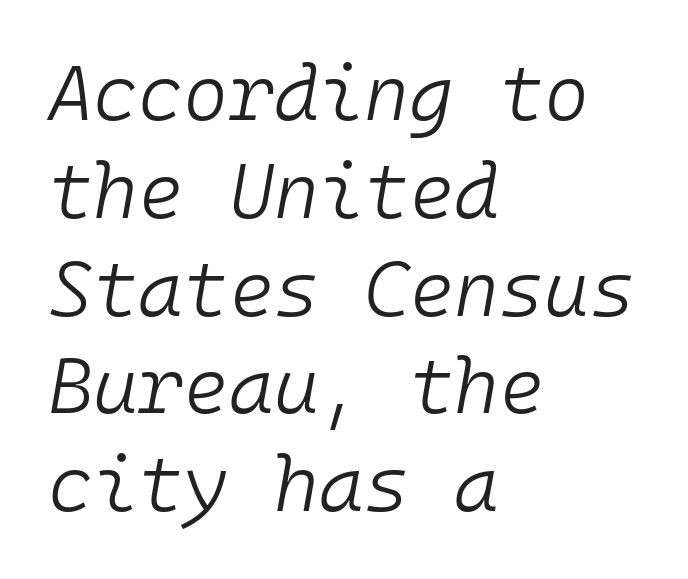
Descender tails drop into unmarked territory. Evenly set lines give the paragraph a standard silhouette. Each line starts at the same left margin while the right side varies. In terms of posture, this sample is oblique. Nothing heavy about these letters — not bold at all.
